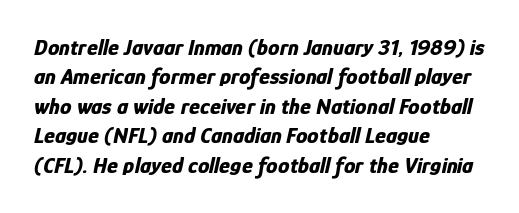
Q: Is the text bold? A: Yes.
Q: Is the text italic (slanted)? A: Yes, it leans right by about 12 degrees.
Q: Is the text underlined? A: No.
Q: How is the paragraph aligned? A: Left-aligned.
Q: Is the spacing between letters normal or unusually wide? A: Normal.
Q: Is the spacing between lines tight, normal or loose? A: Normal.
